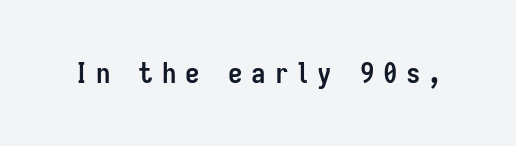
The image shows 29 px semibold, condensed sans-serif type, upright; set unusually wide letter spacing (+0.3 em), not underlined; low stroke contrast and a medium x-height.
